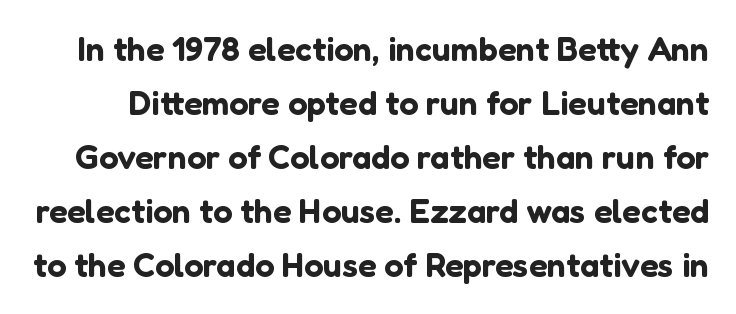
The image shows 34 px sans-serif type, upright; set normal line spacing (1.59x), normal letter spacing, not underlined; low stroke contrast and a medium x-height.
